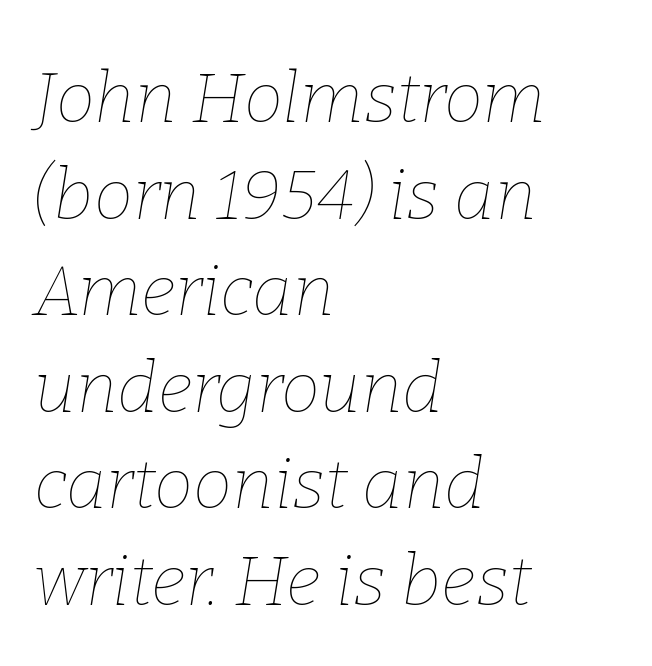
Q: Is the text bold? A: No.
Q: Is the text italic (slanted)? A: Yes, it leans right by about 9 degrees.
Q: Is the text underlined? A: No.
Q: How is the paragraph aligned? A: Left-aligned.
Q: Is the spacing between letters normal or unusually wide? A: Normal.
Q: Is the spacing between lines tight, normal or loose? A: Normal.
Q: Width (condensed, normal, or wide)? A: Normal.
Q: Stroke contrast? A: Low.
Q: x-height? A: Medium.
Q: Monospaced? A: No.
